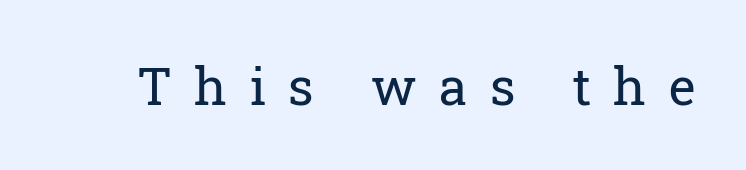
The image shows 51 px regular-weight serif type, upright; set unusually wide letter spacing (+0.44 em), not underlined; low stroke contrast and a medium x-height.
